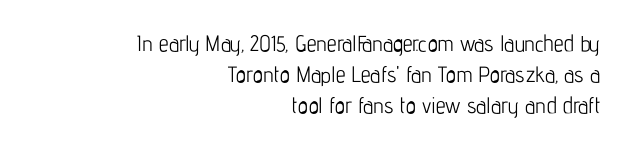
Q: Is the text bold? A: No.
Q: Is the text italic (slanted)? A: No, it is upright.
Q: Is the text underlined? A: No.
Q: How is the paragraph aligned? A: Right-aligned.
Q: Is the spacing between letters normal or unusually wide? A: Normal.
Q: Is the spacing between lines tight, normal or loose? A: Normal.
